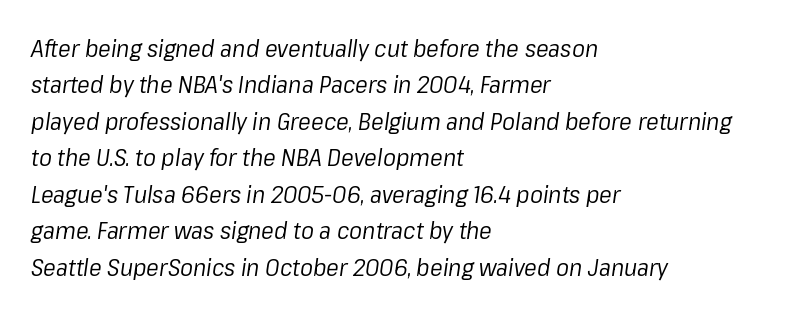
{"italic": "yes", "lean": "right", "slant_degrees": 8, "bold": "no", "underline": "no", "align": "left", "line_spacing": "normal", "line_spacing_ratio": 1.52, "letter_spacing": "normal", "letter_spacing_em": 0.0, "glyph_px": 24}
